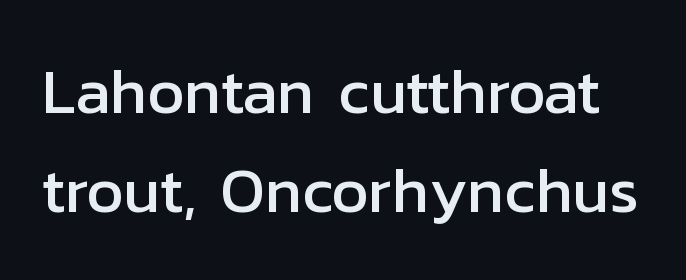
{"serif": "no", "italic": "no", "width": "normal", "stroke_contrast": "low", "x_height": "medium", "monospaced": "no", "underline": "no", "line_spacing": "normal", "line_spacing_ratio": 1.54, "letter_spacing": "normal", "letter_spacing_em": 0.0, "glyph_px": 64}
